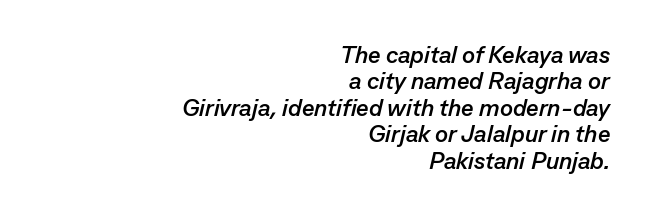
{"italic": "yes", "lean": "right", "slant_degrees": 13, "bold": "yes", "underline": "no", "align": "right", "line_spacing": "tight", "line_spacing_ratio": 1.1, "letter_spacing": "normal", "letter_spacing_em": 0.0, "glyph_px": 24}
